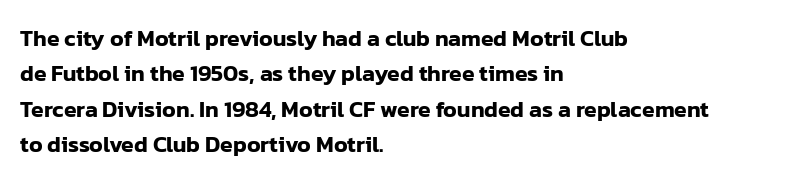
The image shows 23 px text type, upright; set left-aligned, normal line spacing (1.54x), normal letter spacing, not underlined.
